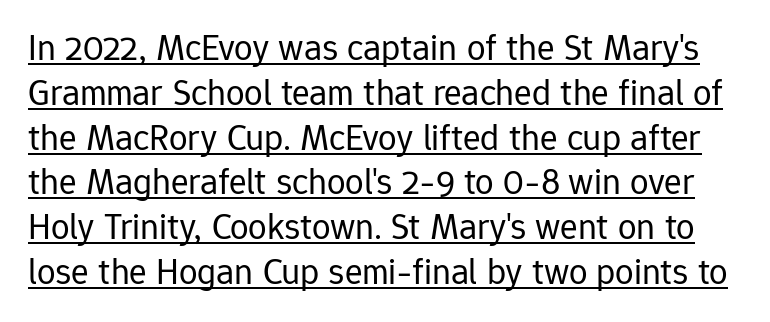
The face used here is proportionally spaced, like ordinary book or web type. Students, note that the glyphs here touch the page at normal intervals. Does a line run under the words? Yes, clearly. Font category for this specimen: sans-serif. The lettering holds an erect, upright posture throughout.
